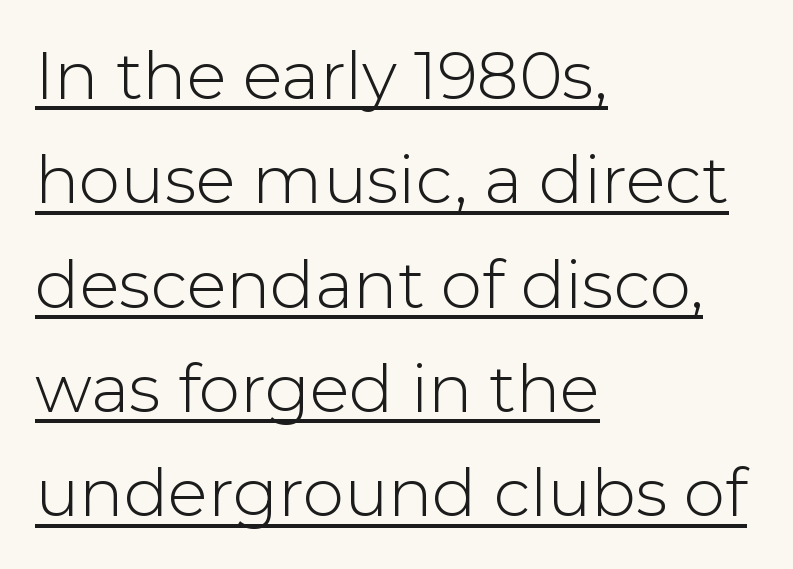
The font sits on the lighter half of the weight spectrum, regular included. Posture: upright roman. This sample has the flowing, uneven cadence of proportional lettering. You can tell from the bare stems that sans-serif type was used.
